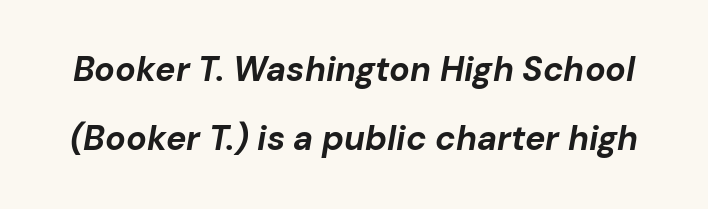
Nobody touched the tracking dial on this one. This sample uses an oblique cut, with every glyph tilted off the vertical. Unmarked baselines from the first word to the last. This sample has the flowing, uneven cadence of proportional lettering. One glance says open: line gaps are wider than usual. Notice how thick the strokes are: this is what a full bold looks like.
